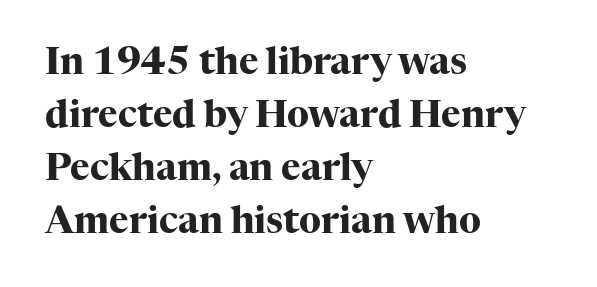
This sample uses a serif face. Is this a fixed-width face? No — the glyphs have proportional, varying widths. Look at the tracking — it's just the regular setting, nothing added. This sample is left-justified, so line endings fall wherever the words run out. Line spacing here is normal.
